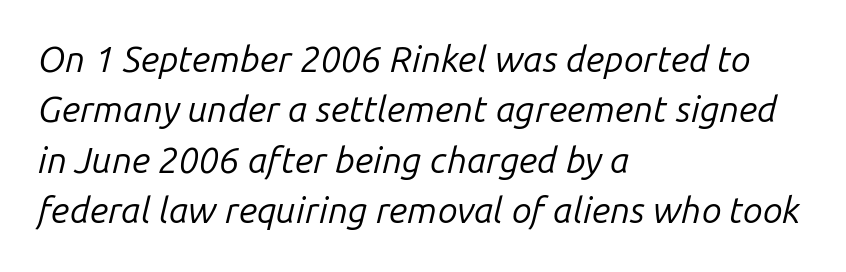
The image shows 36 px regular-weight type, italic (leaning right); set left-aligned, normal line spacing (1.4x), normal letter spacing, not underlined; low stroke contrast and a medium x-height.
